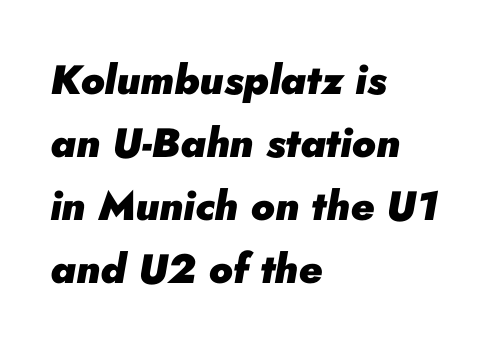
Interline gaps are of average width in this sample. These lines were composed using italics. Beneath every word, the page is bare. Spacing between characters is what you'd get straight out of the box.
